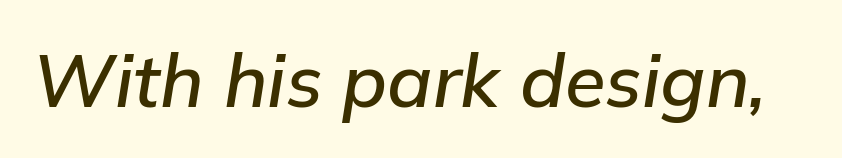
Spacing verdict: proportional, widths tailored to each character. Rule under the text: the space is simply empty. The face used here has a pronounced slope to its letters. The passage shown has conventional tracking throughout.
